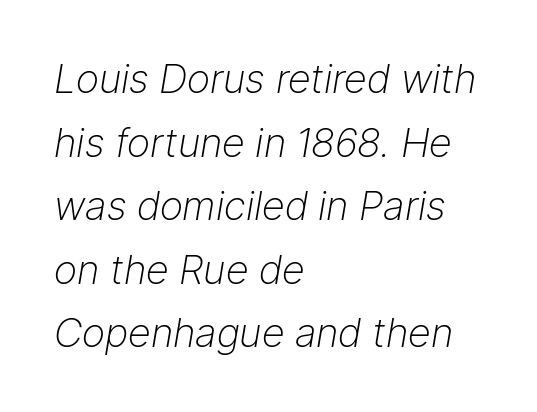
{"italic": "yes", "lean": "right", "slant_degrees": 9, "bold": "no", "weight": "light", "width": "normal", "stroke_contrast": "low", "x_height": "medium", "monospaced": "no", "underline": "no", "align": "left", "line_spacing": "normal", "line_spacing_ratio": 1.59, "letter_spacing": "normal", "letter_spacing_em": 0.0, "glyph_px": 40}
